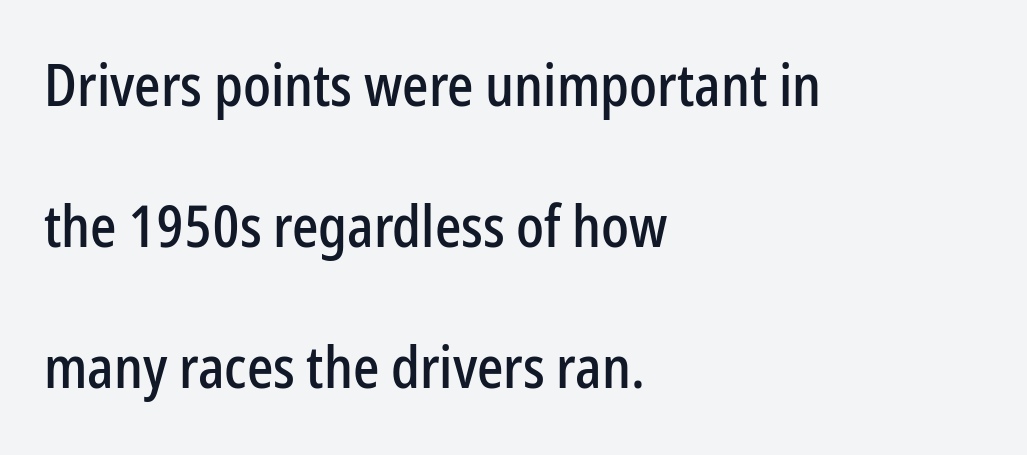
A typesetter would label this face a sans. The lines are spread far apart with generous leading. Note the varied advance widths — an 'i' is clearly narrower than an 'm'. One-word summary of the alignment: left. The strip under each line holds only bare page. The letters sit at their default tracking, neither squeezed nor spread.
